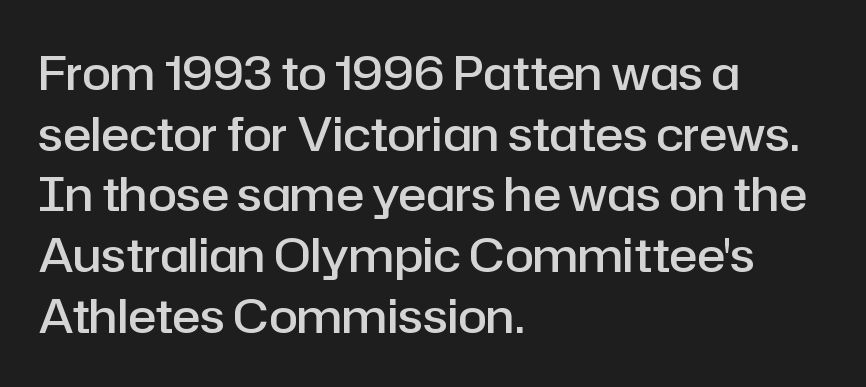
Q: Is the text bold? A: Semi-bold.
Q: Is the text italic (slanted)? A: No, it is upright.
Q: Is the typeface a serif or a sans-serif typeface? A: Sans-serif.
Q: Is the text underlined? A: No.
Q: How is the paragraph aligned? A: Left-aligned.
Q: Is the spacing between letters normal or unusually wide? A: Normal.
Q: Is the spacing between lines tight, normal or loose? A: Normal.
Q: Width (condensed, normal, or wide)? A: Normal.
Q: Stroke contrast? A: Low.
Q: x-height? A: Medium.
Q: Monospaced? A: No.
